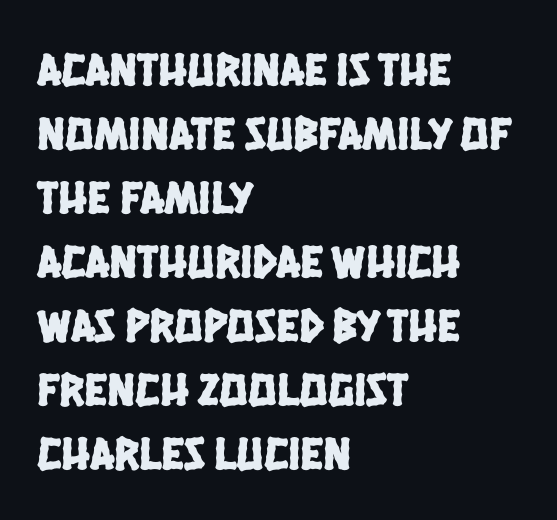
{"serif": "no", "width": "condensed", "stroke_contrast": "low", "x_height": "large", "monospaced": "no", "underline": "no", "align": "left", "line_spacing": "normal", "line_spacing_ratio": 1.36, "letter_spacing": "normal", "letter_spacing_em": 0.0, "glyph_px": 47}
